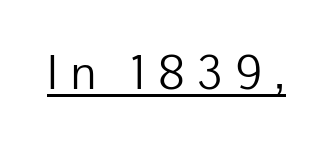
The image shows 47 px light sans-serif type, upright; set unusually wide letter spacing (+0.27 em), underlined; low stroke contrast and a medium x-height.
